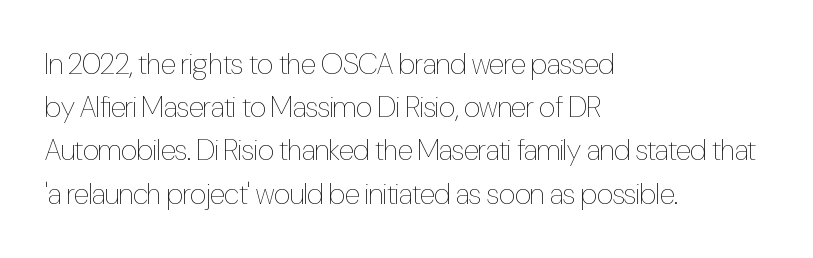
The rendering uses a moderate line-height, typical for paragraphs. The typesetter chose a ragged-right arrangement here. Proportional: the letters do not fall into vertical columns. The letterforms sit shoulder to shoulder at normal distance. The space directly below the letters is spotless.
